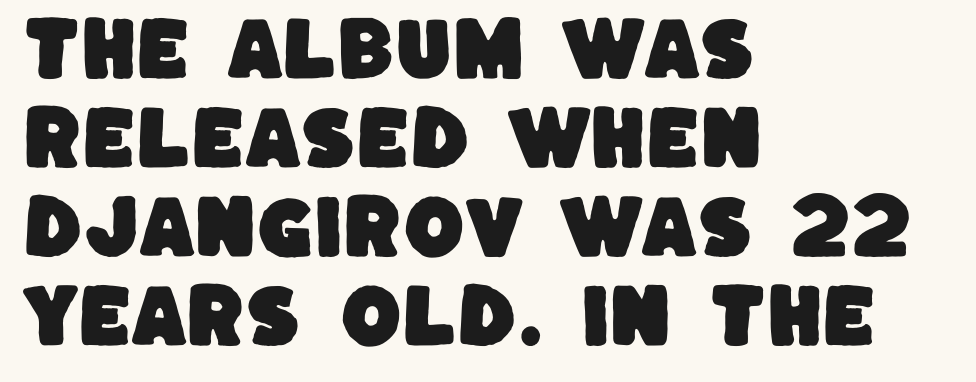
{"serif": "no", "width": "normal", "stroke_contrast": "low", "x_height": "large", "monospaced": "no", "underline": "no", "align": "left", "line_spacing": "normal", "line_spacing_ratio": 1.27, "letter_spacing": "normal", "letter_spacing_em": 0.0, "glyph_px": 70}
